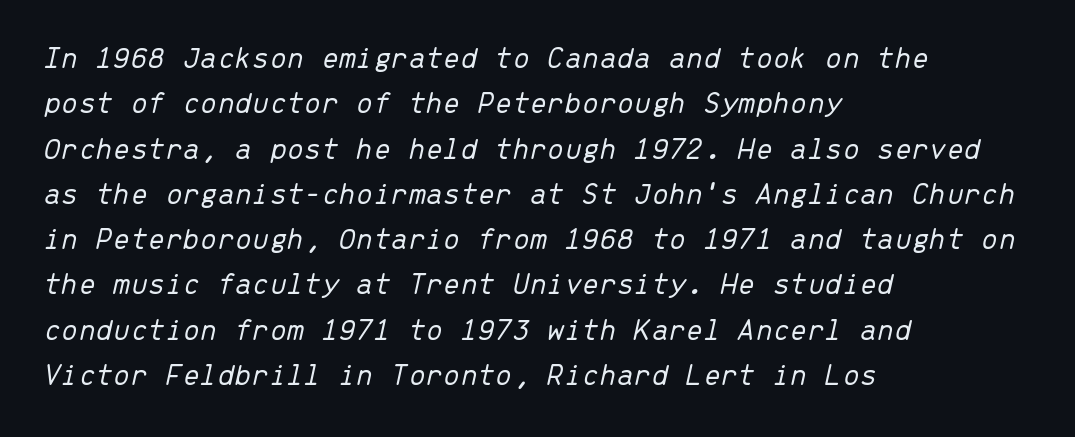
If you drew a ruler down the left edge, every line would touch it. Stem width sits at or under what a default text font uses. Quick note: interline space is typical. This rendering leaves character spacing at its baseline value. The face used here has a pronounced slope to its letters. Descenders are the only things crossing below the line.
